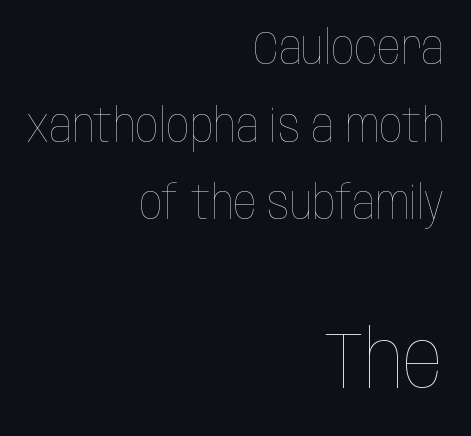
The image shows 80 px thin, condensed type, upright; set right-aligned, normal line spacing (1.69x), normal letter spacing, not underlined; the second (bottom) block is 1.74x larger; low stroke contrast and a large x-height.
